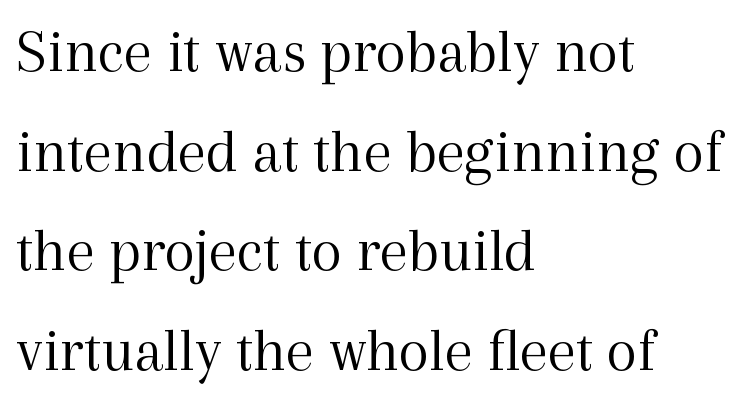
{"serif": "yes", "italic": "no", "bold": "no", "weight": "light", "width": "normal", "x_height": "medium", "monospaced": "no", "underline": "no", "align": "left", "line_spacing": "normal", "line_spacing_ratio": 1.58, "letter_spacing": "normal", "letter_spacing_em": 0.0, "glyph_px": 63}
